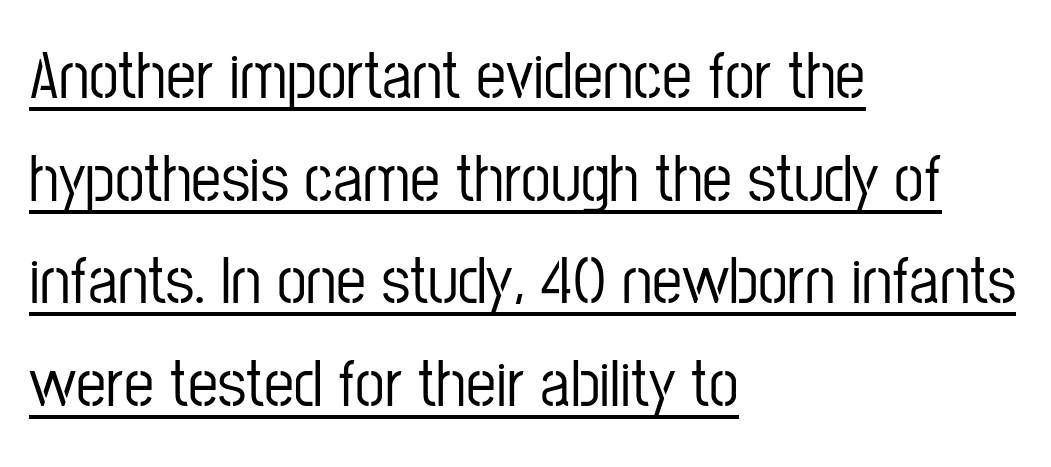
Leading matches the norm, producing a regular column. Looks like regular typesetting: each glyph gets only the width it needs. The lines are quadded left. Descenders here cross a horizontal rule under the line.
